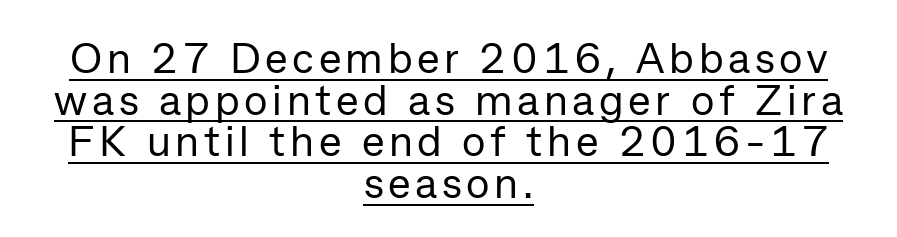
Q: Is the text bold? A: No.
Q: Is the text italic (slanted)? A: No, it is upright.
Q: Is the typeface a serif or a sans-serif typeface? A: Sans-serif.
Q: Is the text underlined? A: Yes.
Q: How is the paragraph aligned? A: Centered.
Q: Is the spacing between lines tight, normal or loose? A: Tight.
Q: Width (condensed, normal, or wide)? A: Normal.
Q: Stroke contrast? A: Low.
Q: x-height? A: Medium.
Q: Monospaced? A: No.
